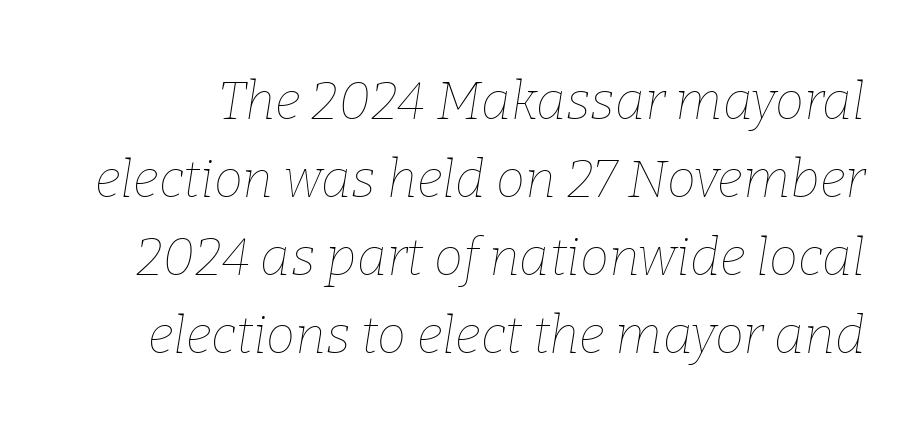
{"italic": "yes", "lean": "right", "slant_degrees": 9, "bold": "no", "weight": "thin", "width": "normal", "stroke_contrast": "low", "x_height": "medium", "monospaced": "no", "underline": "no", "line_spacing": "normal", "line_spacing_ratio": 1.5, "letter_spacing": "normal", "letter_spacing_em": 0.0, "glyph_px": 52}
